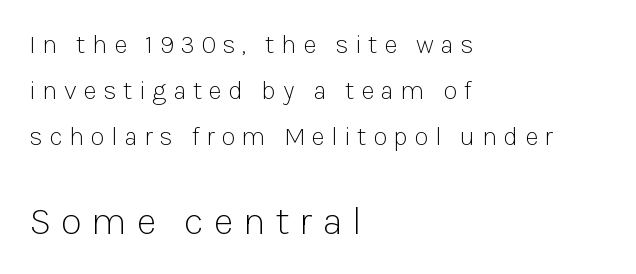
Q: Is the text bold? A: No.
Q: Is the text italic (slanted)? A: No, it is upright.
Q: Is the typeface a serif or a sans-serif typeface? A: Sans-serif.
Q: Is the text underlined? A: No.
Q: How is the paragraph aligned? A: Left-aligned.
Q: Is the spacing between letters normal or unusually wide? A: Unusually wide.
Q: Which block of text is set in a larger size, the first (top) or the second (bottom)? A: The second (bottom) one.
Q: Width (condensed, normal, or wide)? A: Normal.
Q: Stroke contrast? A: Low.
Q: x-height? A: Medium.
Q: Monospaced? A: No.
